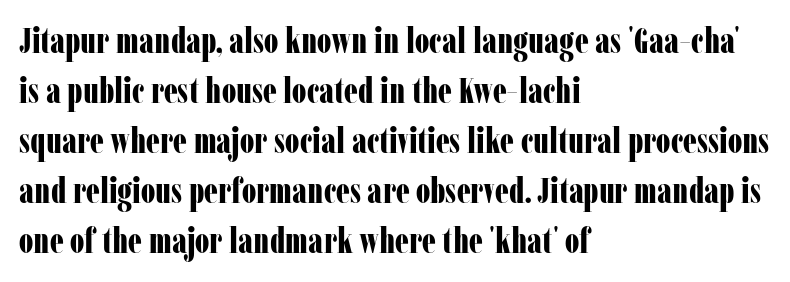
{"serif": "yes", "italic": "no", "bold": "yes", "weight": "bold", "width": "condensed", "stroke_contrast": "low", "x_height": "medium", "monospaced": "no", "underline": "no", "align": "left", "line_spacing": "normal", "line_spacing_ratio": 1.43, "letter_spacing": "normal", "letter_spacing_em": 0.0, "glyph_px": 35}
